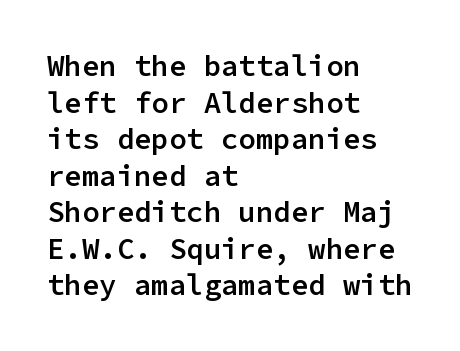
Each letter, wide or thin by design, is forced into the same width here. Grotesque or geometric, the face here clearly has no serifs. Typesetter's note: demi weight, one step under bold. The lines in this sample share a left origin and differ only in where they stop. This sample uses an upright cut, with every glyph sitting square on the baseline.
